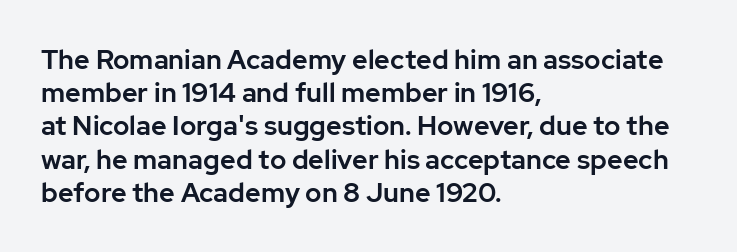
Every row of glyphs begins at an identical x-position on the left. These lines were composed using upright roman letters. Standard letterfit; no display-style spreading of the glyphs. The glyphs are unaccompanied by any horizontal stroke below them.
